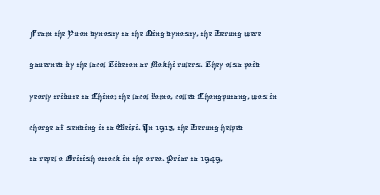
These lines keep a tight, regular rhythm from letter to letter. The rendering anchors every line to the left-hand side. Leading: standard. Clear beneath every line of the passage.
